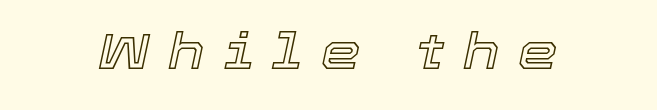
Q: Is the text italic (slanted)? A: Yes, it leans right by about 12 degrees.
Q: Is the text underlined? A: No.
Q: Is the spacing between letters normal or unusually wide? A: Unusually wide.
Q: Width (condensed, normal, or wide)? A: Normal.
Q: x-height? A: Medium.
Q: Monospaced? A: No.
